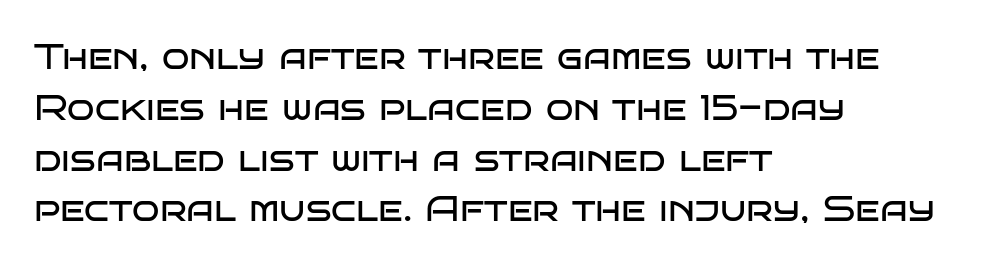
The passage shown is not bold in any degree. Each line starts at the same left margin while the right side varies. Vertical spacing — default. This sample uses an upright cut, with every glyph sitting square on the baseline.
